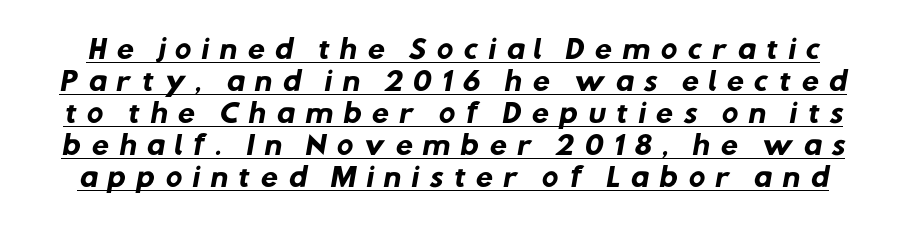
{"bold": "yes", "underline": "yes", "line_spacing": "normal", "line_spacing_ratio": 1.28, "letter_spacing": "wide", "letter_spacing_em": 0.38, "glyph_px": 25}
